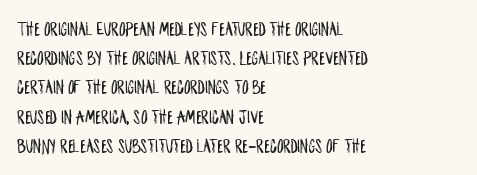
Q: Is the text italic (slanted)? A: No, it is upright.
Q: Is the text underlined? A: No.
Q: How is the paragraph aligned? A: Left-aligned.
Q: Is the spacing between letters normal or unusually wide? A: Normal.
Q: Is the spacing between lines tight, normal or loose? A: Normal.
